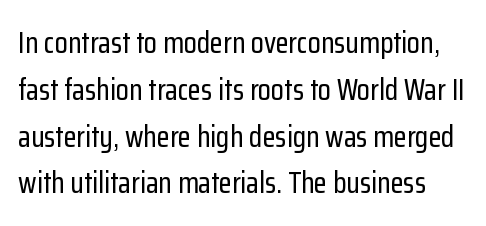
The area under the type is left untouched. Examine the stroke ends and you'll find no serifs. There is no visible air inserted between adjacent glyphs. Every stem runs plumb, perpendicular to the baseline. One glance says typical: line gaps are just what's usual. Each letter keeps its own natural width here, so spacing adapts to shape.
